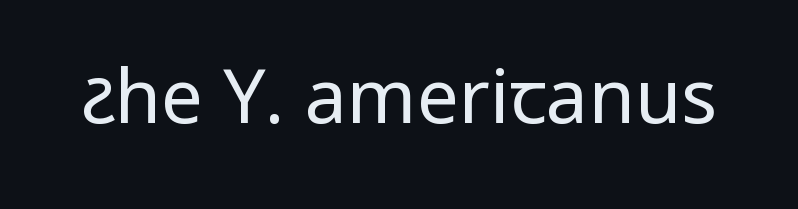
Q: Is the text bold? A: No.
Q: Is the text italic (slanted)? A: No, it is upright.
Q: Is the typeface a serif or a sans-serif typeface? A: Sans-serif.
Q: Is the text underlined? A: No.
Q: Is the spacing between letters normal or unusually wide? A: Normal.
Q: Width (condensed, normal, or wide)? A: Condensed.
Q: Stroke contrast? A: Low.
Q: x-height? A: Large.
Q: Monospaced? A: No.
